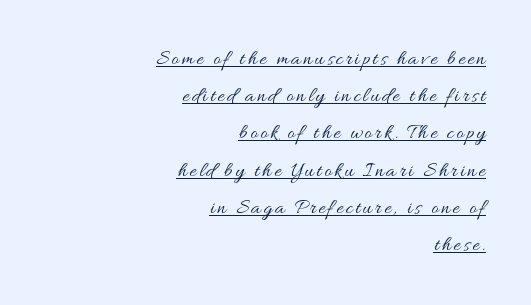
The image shows 21 px text type; set right-aligned, line spacing 1.77x, underlined.
